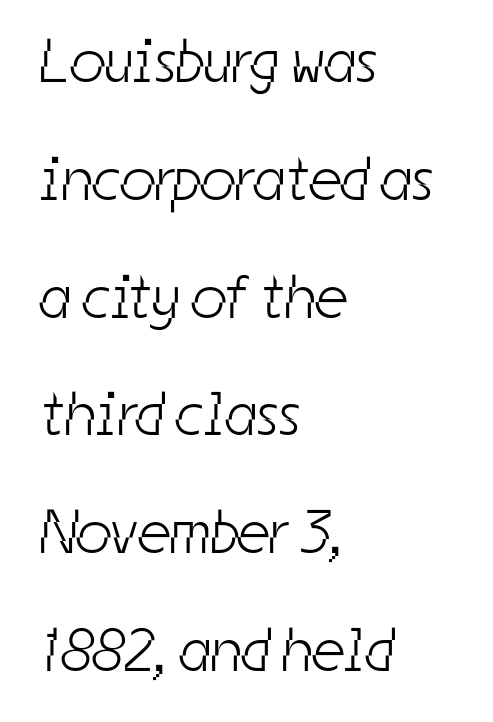
{"serif": "no", "bold": "no", "weight": "light", "width": "condensed", "stroke_contrast": "low", "x_height": "medium", "monospaced": "no", "underline": "no", "align": "left", "line_spacing": "loose", "line_spacing_ratio": 1.9, "letter_spacing": "normal", "letter_spacing_em": 0.0, "glyph_px": 62}
